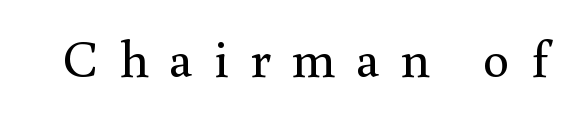
{"serif": "yes", "italic": "no", "bold": "no", "weight": "regular", "width": "normal", "x_height": "small", "monospaced": "no", "underline": "no", "letter_spacing": "wide", "letter_spacing_em": 0.39, "glyph_px": 53}
